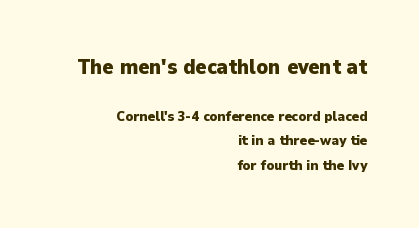
Does the weight exceed regular? Yes, all the way to bold. Each line ends at the same right margin while the left side varies. Observe the ordinary spacing: letters are neighbours, not strangers. The lettering holds an erect, upright posture throughout. Which chunk is bigger? The first one — the top block dwarfs the bottom. Bare-footed words on every line.
